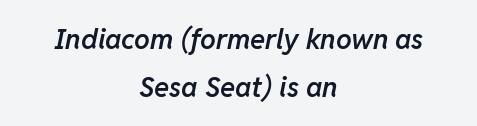
Check under the words: just untouched page. Each glyph is drawn with semibold strokes, heavier than normal yet not fully bold. Characters follow at the spacing the type designer built in. Yep, that's italic — everything's leaning. Casual observation: everything's sitting right in the middle.
